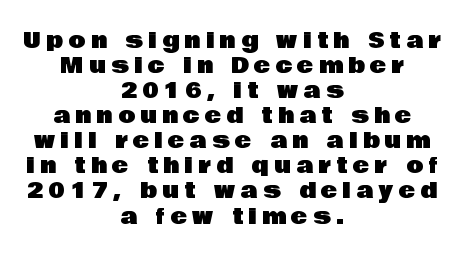
This rendering features lettering with no underline. Both edges are ragged and mirror each other, which tells us the setting is centered. Successive baselines arrive quickly, one right under another. What stands out about the letter spacing? Its width — letters are far apart.
